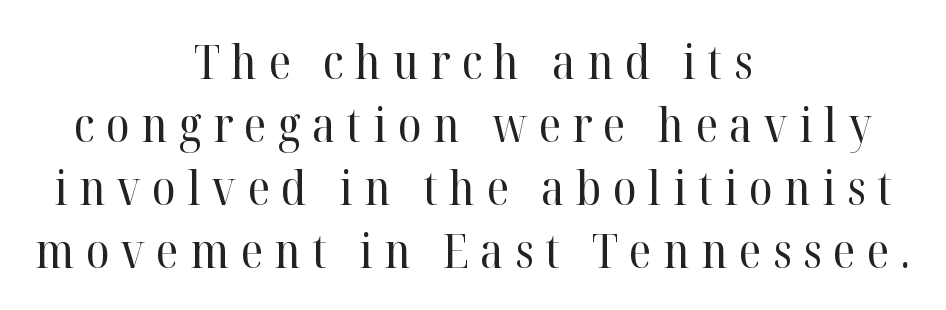
{"serif": "yes", "italic": "no", "bold": "no", "weight": "regular", "width": "normal", "stroke_contrast": "high", "x_height": "medium", "monospaced": "no", "underline": "no", "align": "center", "line_spacing": "normal", "line_spacing_ratio": 1.31, "letter_spacing": "wide", "letter_spacing_em": 0.24, "glyph_px": 48}
